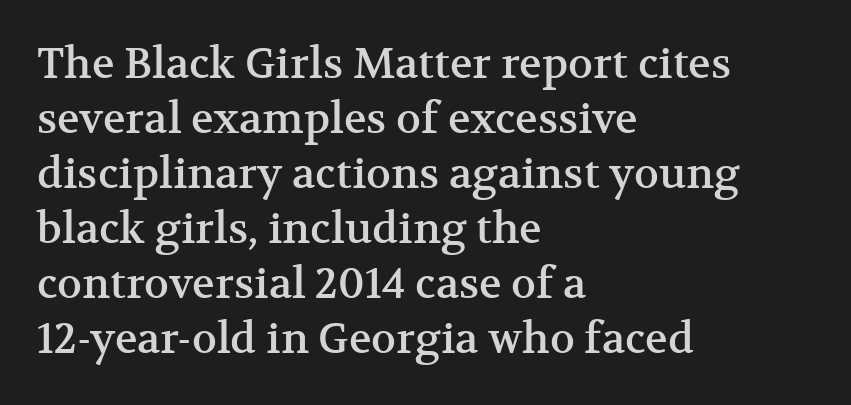
{"serif": "yes", "italic": "no", "width": "normal", "stroke_contrast": "medium", "x_height": "medium", "monospaced": "no", "underline": "no", "align": "left", "line_spacing": "normal", "line_spacing_ratio": 1.31, "letter_spacing": "normal", "letter_spacing_em": 0.0, "glyph_px": 42}
